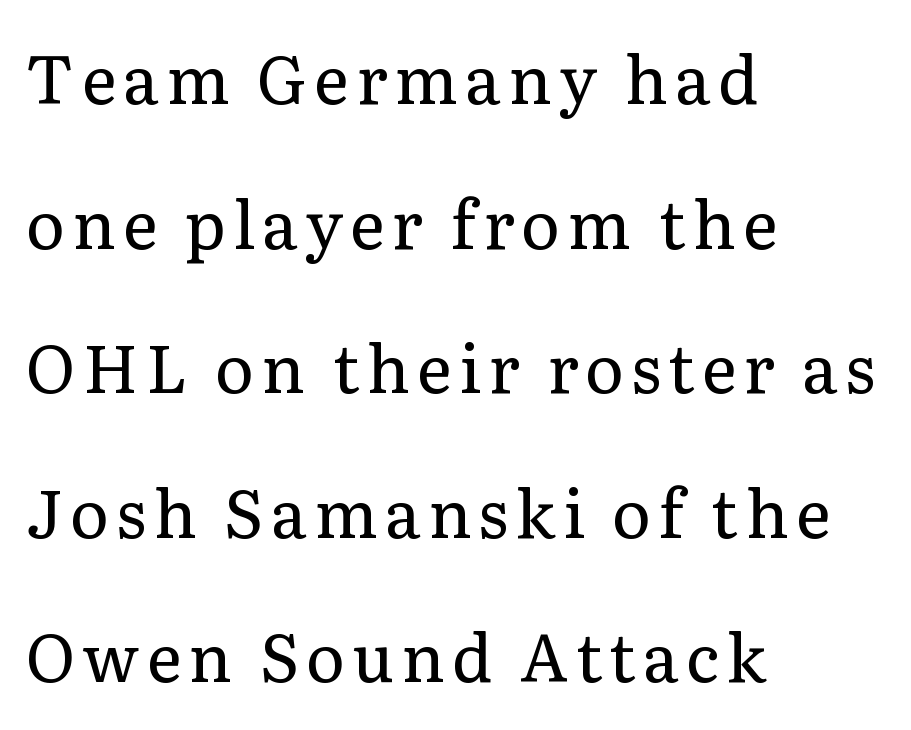
A bare baseline throughout the passage. Is there any slant? The stems are plumb. Stroke terminals: seriffed. The face looks like a standard text weight, possibly lighter. Does the copy run flush right? No — it runs flush left.
